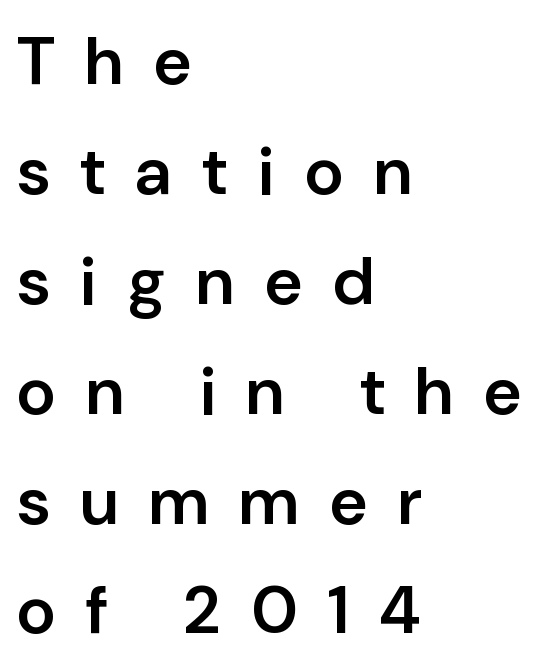
A sans-serif font was chosen for this passage. Here the designer chose a conventional face with non-uniform glyph widths. The horizontal fit of the characters is loose and conspicuously gappy. Teacher's note: observe the even left margin — that is flush-left alignment. This rendering features lettering with no underline. The letters are semibold — heavier than regular but short of a full bold.
